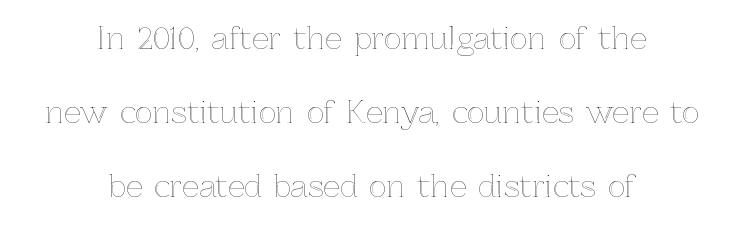
Q: Is the text italic (slanted)? A: No, it is upright.
Q: Is the text underlined? A: No.
Q: How is the paragraph aligned? A: Centered.
Q: Is the spacing between letters normal or unusually wide? A: Normal.
Q: Is the spacing between lines tight, normal or loose? A: Loose.
Q: Width (condensed, normal, or wide)? A: Normal.
Q: x-height? A: Medium.
Q: Monospaced? A: No.
